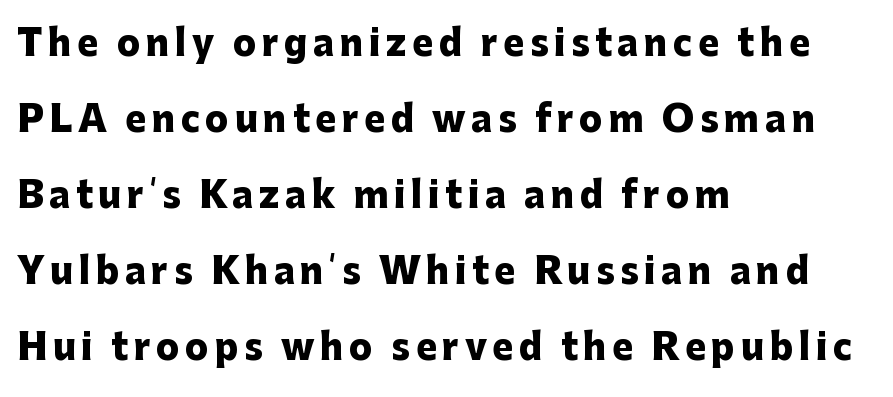
{"serif": "no", "italic": "no", "bold": "yes", "weight": "heavy", "width": "normal", "stroke_contrast": "low", "x_height": "medium", "monospaced": "no", "underline": "no", "align": "left", "line_spacing": "loose", "line_spacing_ratio": 2.17, "glyph_px": 35}
